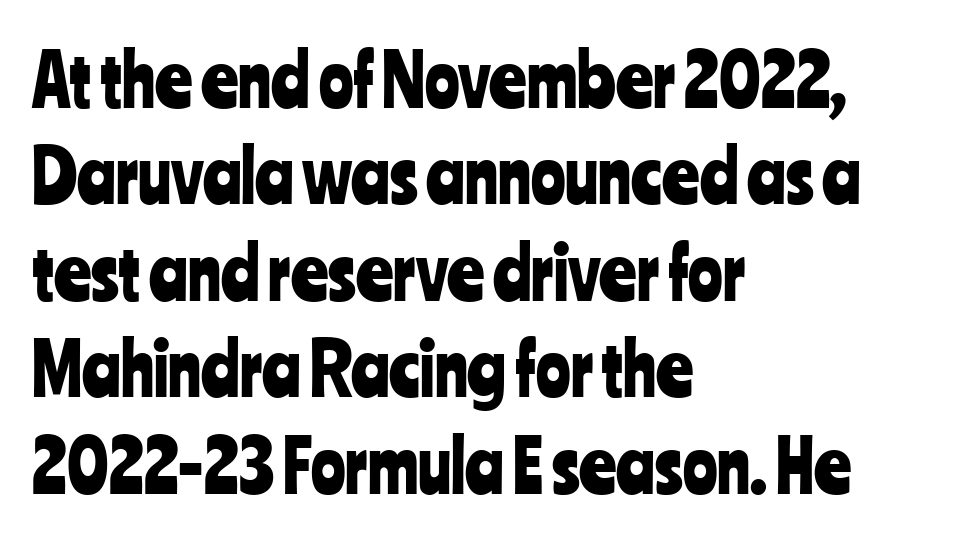
{"serif": "no", "italic": "no", "width": "condensed", "stroke_contrast": "low", "x_height": "medium", "monospaced": "no", "underline": "no", "align": "left", "line_spacing": "normal", "line_spacing_ratio": 1.34, "letter_spacing": "normal", "letter_spacing_em": 0.0, "glyph_px": 72}
